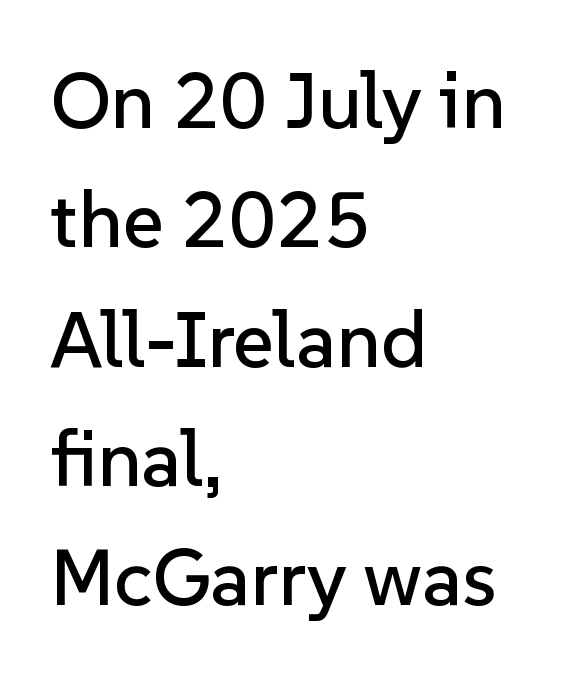
Q: Is the text italic (slanted)? A: No, it is upright.
Q: Is the typeface a serif or a sans-serif typeface? A: Sans-serif.
Q: Is the text underlined? A: No.
Q: How is the paragraph aligned? A: Left-aligned.
Q: Is the spacing between letters normal or unusually wide? A: Normal.
Q: Is the spacing between lines tight, normal or loose? A: Normal.
Q: Width (condensed, normal, or wide)? A: Normal.
Q: Stroke contrast? A: Low.
Q: x-height? A: Medium.
Q: Monospaced? A: No.
